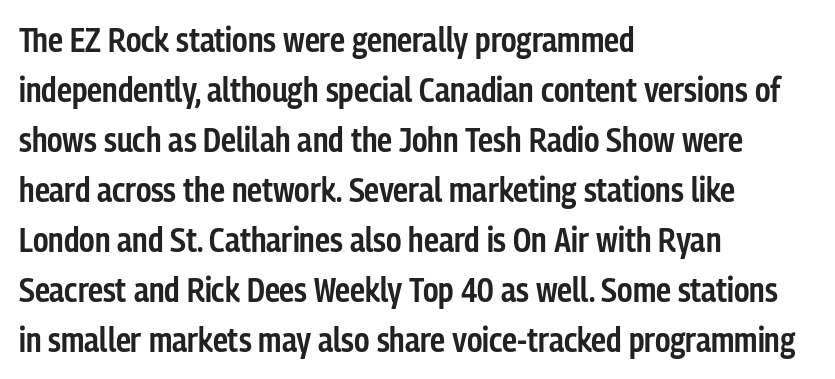
Q: Is the text bold? A: Semi-bold.
Q: Is the text italic (slanted)? A: No, it is upright.
Q: Is the typeface a serif or a sans-serif typeface? A: Sans-serif.
Q: Is the text underlined? A: No.
Q: How is the paragraph aligned? A: Left-aligned.
Q: Is the spacing between letters normal or unusually wide? A: Normal.
Q: Is the spacing between lines tight, normal or loose? A: Normal.
Q: Width (condensed, normal, or wide)? A: Condensed.
Q: Stroke contrast? A: Low.
Q: x-height? A: Medium.
Q: Monospaced? A: No.
